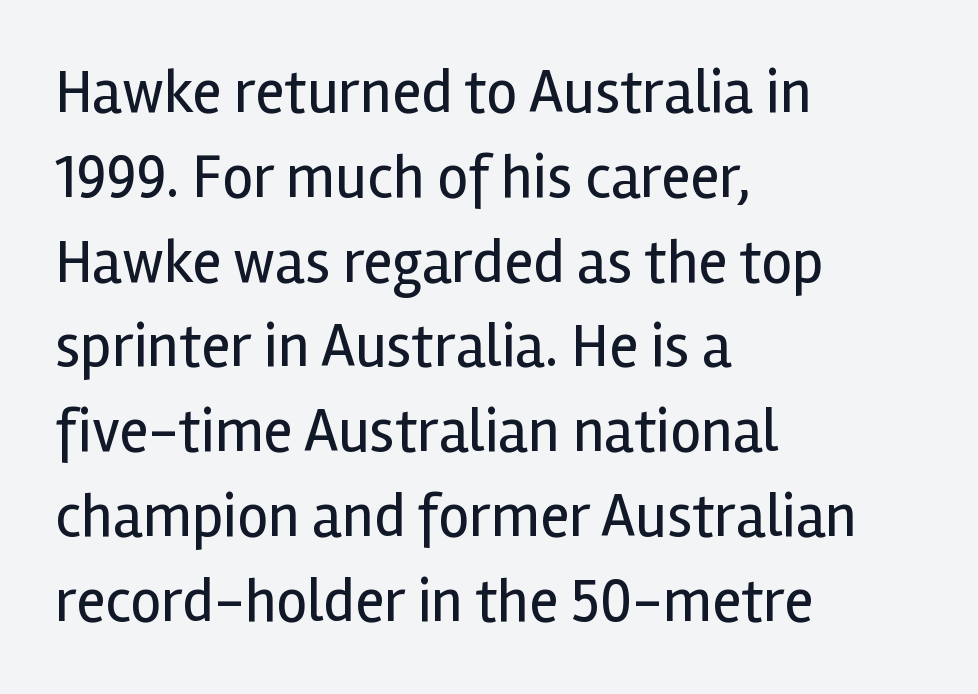
Q: Is the text bold? A: No.
Q: Is the text italic (slanted)? A: No, it is upright.
Q: Is the typeface a serif or a sans-serif typeface? A: Sans-serif.
Q: Is the text underlined? A: No.
Q: How is the paragraph aligned? A: Left-aligned.
Q: Is the spacing between letters normal or unusually wide? A: Normal.
Q: Is the spacing between lines tight, normal or loose? A: Normal.
Q: Width (condensed, normal, or wide)? A: Normal.
Q: x-height? A: Medium.
Q: Monospaced? A: No.
